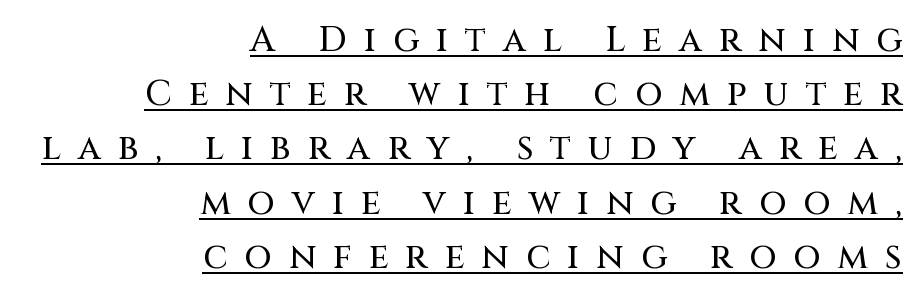
The image shows 35 px sans-serif type, upright; set right-aligned, normal line spacing (1.55x), unusually wide letter spacing (+0.49 em), underlined; medium stroke contrast and a large x-height.
